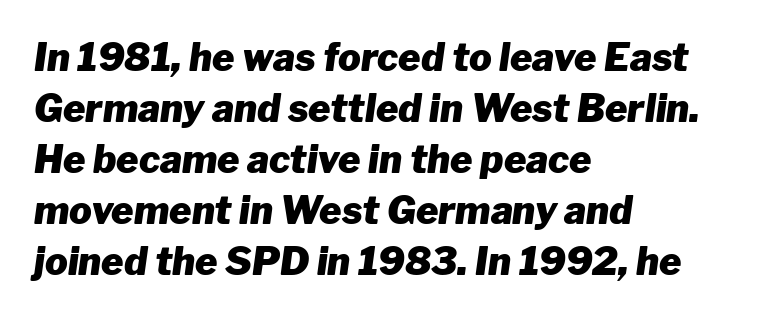
{"italic": "yes", "lean": "right", "slant_degrees": 8, "bold": "yes", "weight": "heavy", "width": "normal", "stroke_contrast": "low", "x_height": "medium", "monospaced": "no", "underline": "no", "align": "left", "line_spacing": "normal", "line_spacing_ratio": 1.34, "letter_spacing": "normal", "letter_spacing_em": 0.0, "glyph_px": 38}
